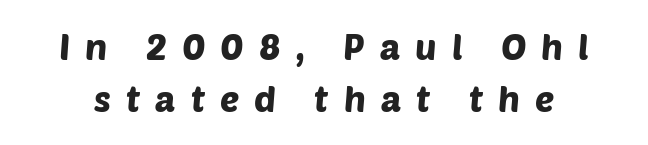
{"serif": "no", "width": "normal", "stroke_contrast": "low", "x_height": "large", "monospaced": "no", "underline": "no", "line_spacing": "normal", "line_spacing_ratio": 1.45, "letter_spacing": "wide", "letter_spacing_em": 0.42, "glyph_px": 36}
